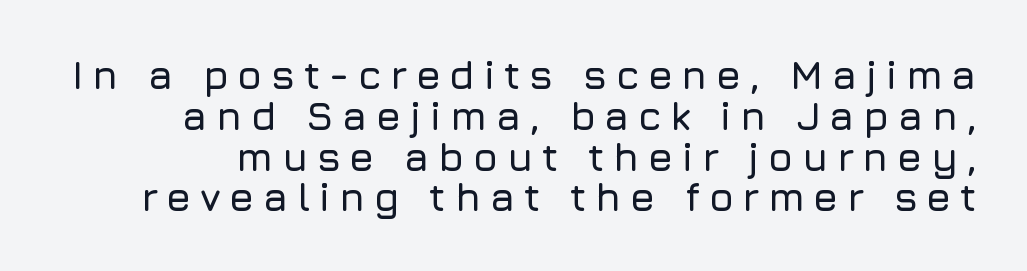
Someone cranked the tracking dial way up on this one. Just letters on the line, the space beneath them empty. The block of text is dense from top to bottom, with scant space between rows. Think of a printed novel: that variable character pitch is what you see here. A roman cut, with each character standing at attention. The type family on display is of the sans-serif kind.
